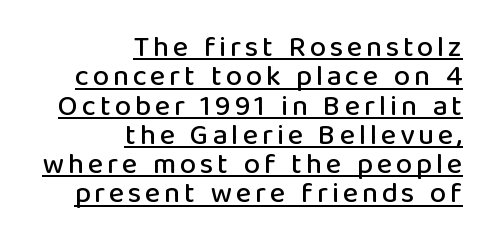
Q: Is the text italic (slanted)? A: No, it is upright.
Q: Is the typeface a serif or a sans-serif typeface? A: Sans-serif.
Q: Is the text underlined? A: Yes.
Q: How is the paragraph aligned? A: Right-aligned.
Q: Is the spacing between lines tight, normal or loose? A: Tight.
Q: Width (condensed, normal, or wide)? A: Normal.
Q: Stroke contrast? A: Low.
Q: x-height? A: Medium.
Q: Monospaced? A: No.
